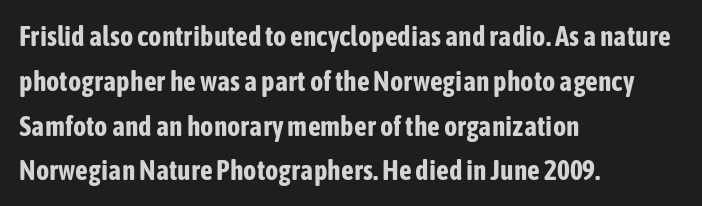
The image shows 28 px bold, condensed sans-serif type, upright; set left-aligned, normal line spacing (1.6x), normal letter spacing, not underlined; low stroke contrast and a medium x-height.
